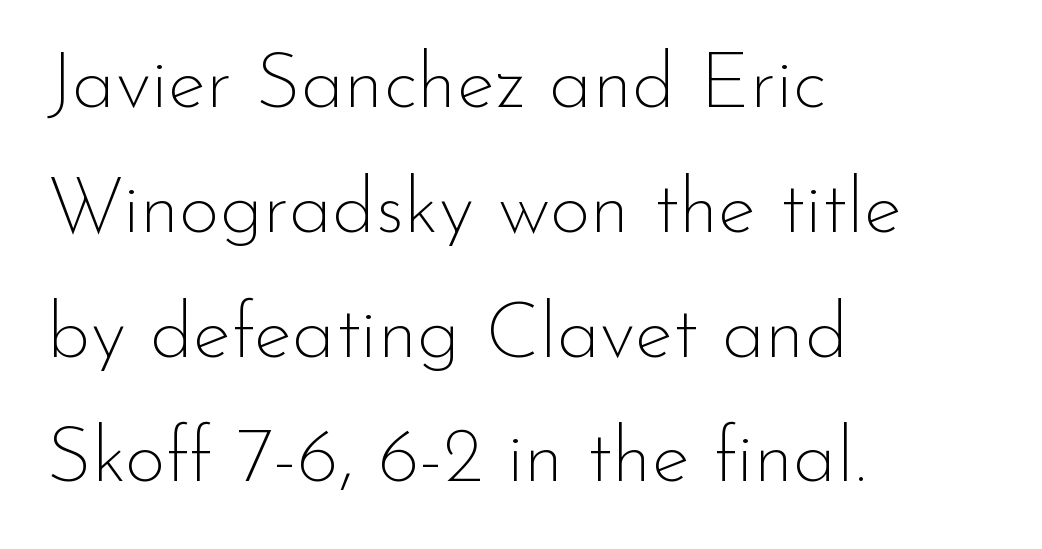
Q: Is the text bold? A: No.
Q: Is the text italic (slanted)? A: No, it is upright.
Q: Is the typeface a serif or a sans-serif typeface? A: Sans-serif.
Q: Is the text underlined? A: No.
Q: How is the paragraph aligned? A: Left-aligned.
Q: Is the spacing between letters normal or unusually wide? A: Normal.
Q: Is the spacing between lines tight, normal or loose? A: Normal.
Q: Width (condensed, normal, or wide)? A: Normal.
Q: Stroke contrast? A: Low.
Q: x-height? A: Small.
Q: Monospaced? A: No.
